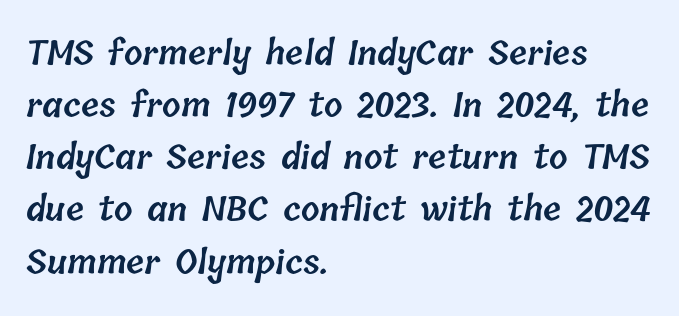
{"bold": "semi", "weight": "semibold", "width": "normal", "stroke_contrast": "low", "x_height": "medium", "monospaced": "no", "underline": "no", "align": "left", "line_spacing": "normal", "line_spacing_ratio": 1.58, "letter_spacing": "normal", "letter_spacing_em": 0.0, "glyph_px": 33}
